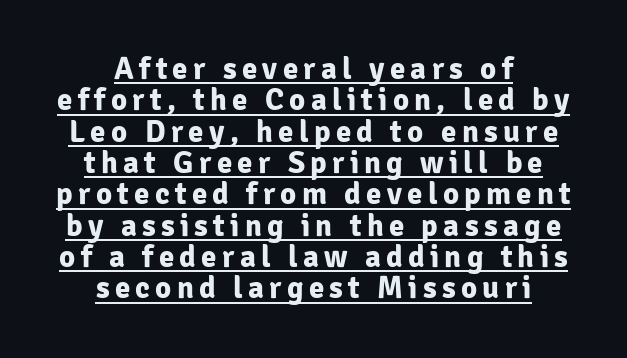
Q: Is the text bold? A: Yes.
Q: Is the text italic (slanted)? A: No, it is upright.
Q: Is the typeface a serif or a sans-serif typeface? A: Sans-serif.
Q: Is the text underlined? A: Yes.
Q: How is the paragraph aligned? A: Centered.
Q: Is the spacing between lines tight, normal or loose? A: Tight.
Q: Width (condensed, normal, or wide)? A: Normal.
Q: Stroke contrast? A: Low.
Q: x-height? A: Medium.
Q: Monospaced? A: No.
